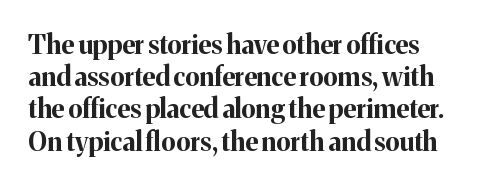
Q: Is the text bold? A: Yes.
Q: Is the text italic (slanted)? A: No, it is upright.
Q: Is the text underlined? A: No.
Q: Is the spacing between letters normal or unusually wide? A: Normal.
